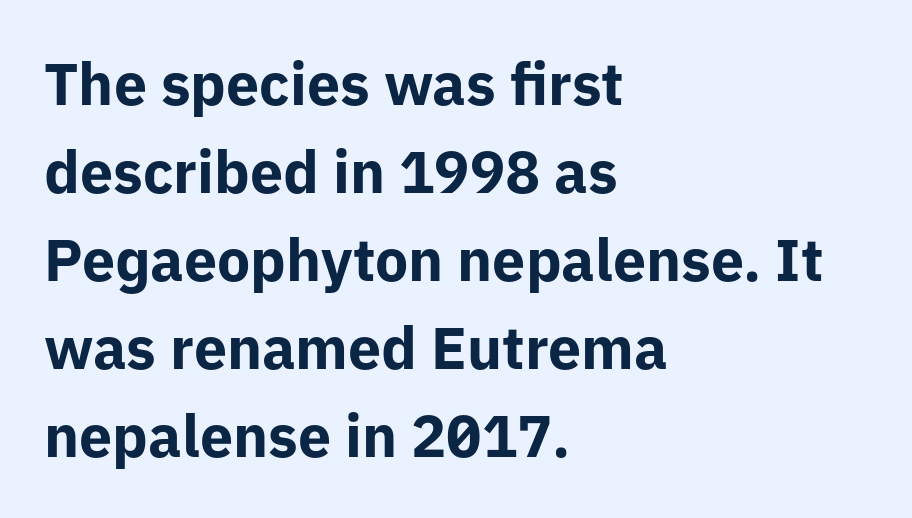
Q: Is the text bold? A: Yes.
Q: Is the text italic (slanted)? A: No, it is upright.
Q: Is the typeface a serif or a sans-serif typeface? A: Sans-serif.
Q: Is the text underlined? A: No.
Q: How is the paragraph aligned? A: Left-aligned.
Q: Is the spacing between letters normal or unusually wide? A: Normal.
Q: Is the spacing between lines tight, normal or loose? A: Normal.
Q: Width (condensed, normal, or wide)? A: Normal.
Q: Stroke contrast? A: Low.
Q: x-height? A: Medium.
Q: Monospaced? A: No.
